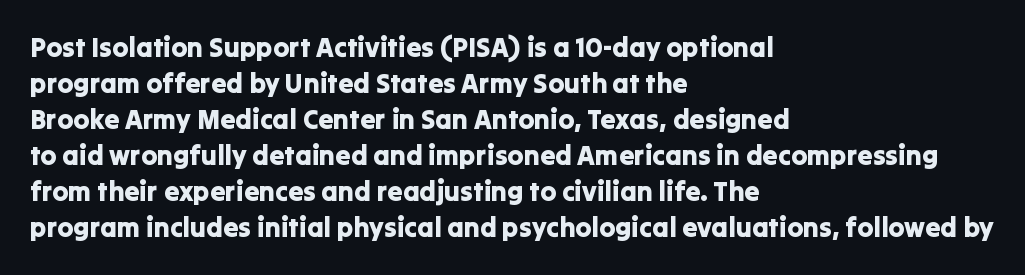
Vertically, the passage feels balanced, rows spaced as you'd expect. The face used here is rendered with its standard letterfit. The words here are not underlined. Posture: straight, roman, zero tilt.
